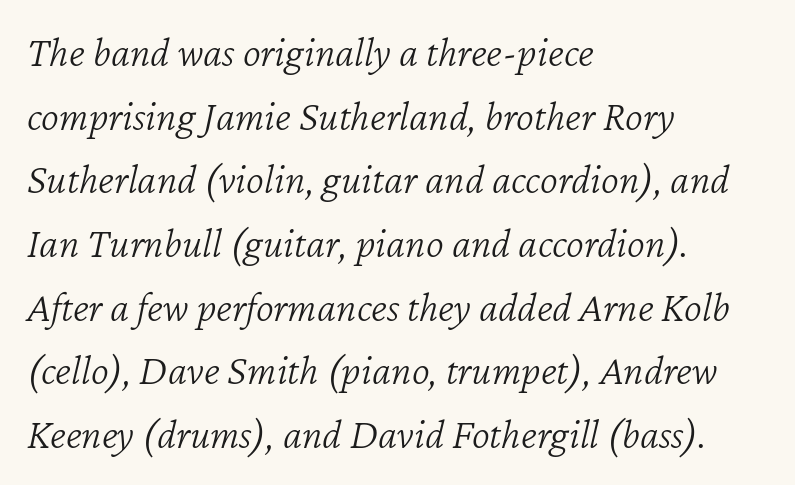
Q: Is the text bold? A: No.
Q: Is the text italic (slanted)? A: Yes, it leans right by about 12 degrees.
Q: Is the text underlined? A: No.
Q: How is the paragraph aligned? A: Left-aligned.
Q: Is the spacing between letters normal or unusually wide? A: Normal.
Q: Is the spacing between lines tight, normal or loose? A: Normal.
Q: Width (condensed, normal, or wide)? A: Normal.
Q: Stroke contrast? A: Low.
Q: x-height? A: Medium.
Q: Monospaced? A: No.
